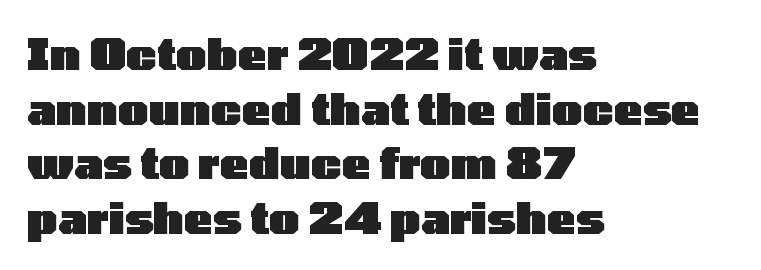
Honestly, there is no underline to notice here at all. The rendering keeps characters at their native spacing. The lettering stays uniformly vertical, giving the passage a roman look. Weight: bold. The ragged edge is on the right, which tells us the setting is flush left.
